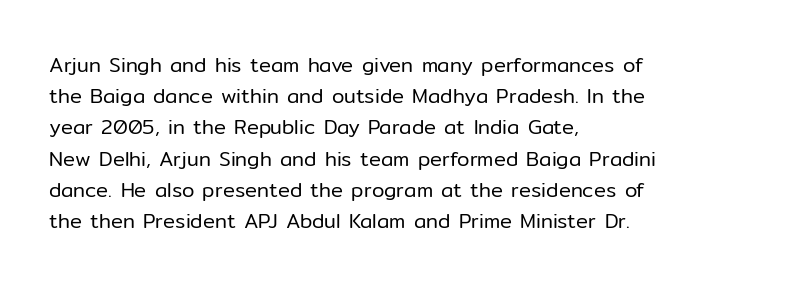
The image shows 20 px text type, upright; set left-aligned, normal line spacing (1.56x), normal letter spacing, not underlined.
